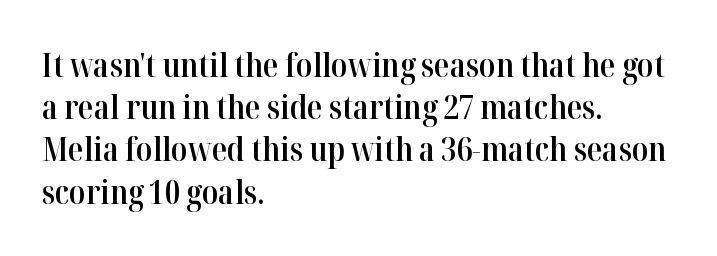
The image shows 32 px semibold serif type, upright; set left-aligned, normal line spacing (1.32x), normal letter spacing, not underlined; high stroke contrast and a medium x-height.
